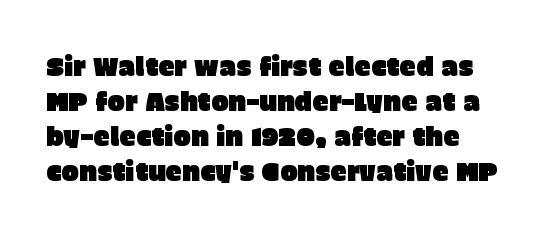
{"italic": "no", "underline": "no", "line_spacing": "normal", "line_spacing_ratio": 1.34, "letter_spacing": "normal", "letter_spacing_em": 0.0, "glyph_px": 26}
